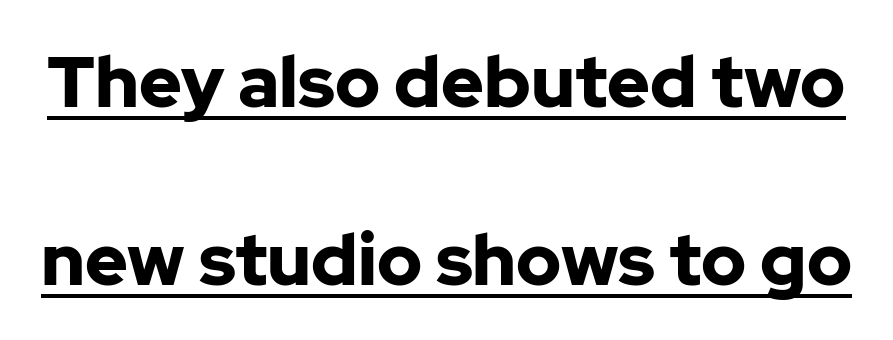
A typesetter would mark this as roman, not italic. One glance says open: line gaps are wider than usual. Is this a fixed-width face? No — the glyphs have proportional, varying widths. Each word holds together tightly as a unit, with standard inter-letter gaps. Every word sits above its own underline.
